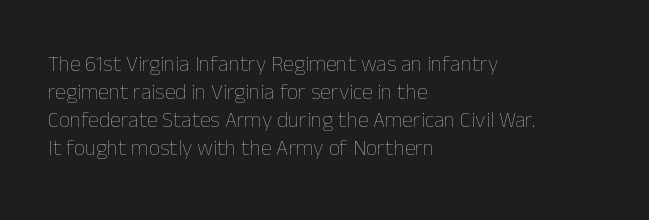
Normally led — the rows are evenly, conventionally spaced. Underlining? Definitely not there. The axis of the letterforms is exactly vertical. The passage is arranged the way most books set body copy — flush left. Default kerning and tracking; the words read as compact shapes.
